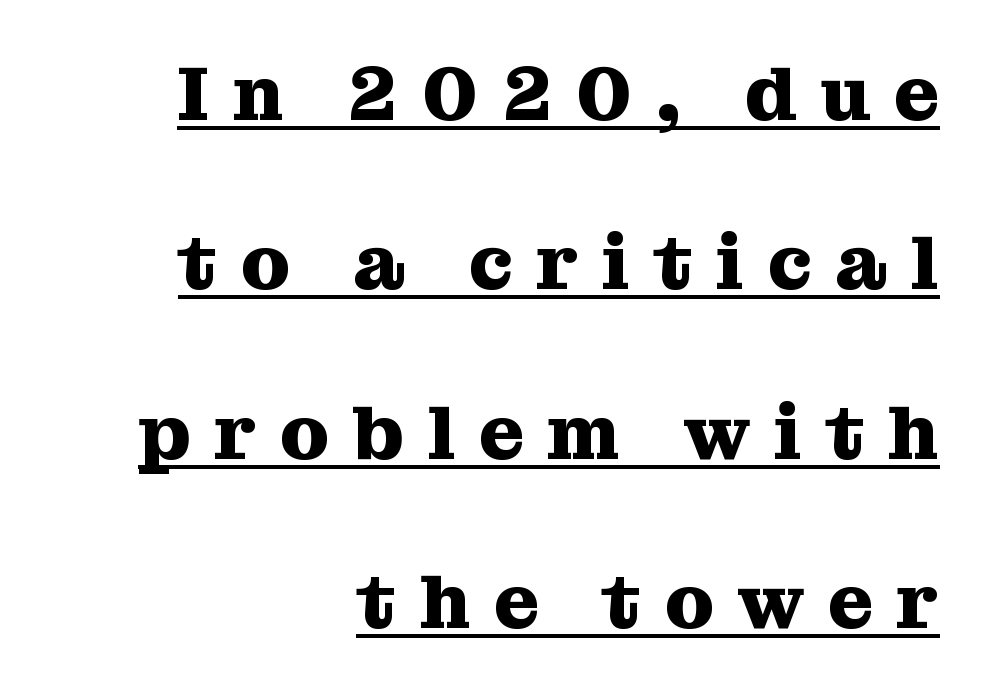
{"serif": "yes", "italic": "no", "bold": "yes", "weight": "heavy", "width": "normal", "stroke_contrast": "medium", "x_height": "medium", "monospaced": "no", "underline": "yes", "align": "right", "line_spacing": "loose", "line_spacing_ratio": 2.17, "letter_spacing": "wide", "letter_spacing_em": 0.3, "glyph_px": 78}
